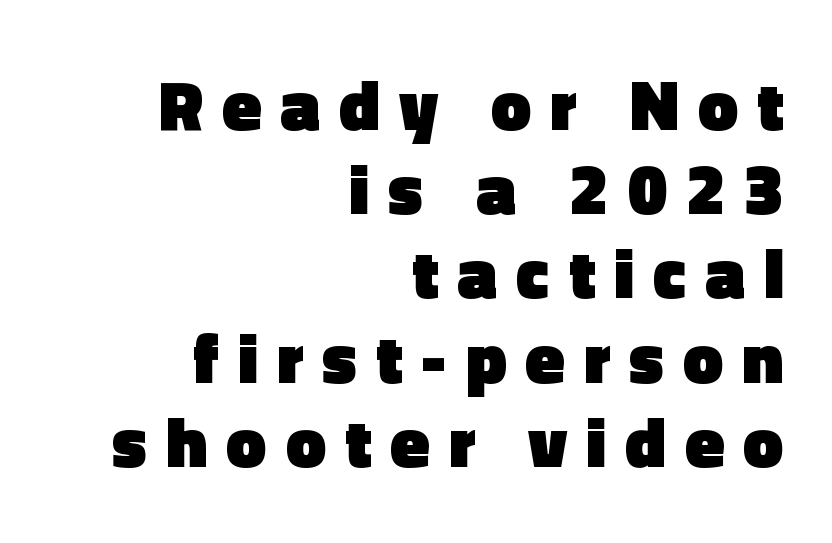
Q: Is the text bold? A: Yes.
Q: Is the text italic (slanted)? A: No, it is upright.
Q: Is the typeface a serif or a sans-serif typeface? A: Sans-serif.
Q: Is the text underlined? A: No.
Q: How is the paragraph aligned? A: Right-aligned.
Q: Is the spacing between letters normal or unusually wide? A: Unusually wide.
Q: Width (condensed, normal, or wide)? A: Normal.
Q: x-height? A: Medium.
Q: Monospaced? A: No.
